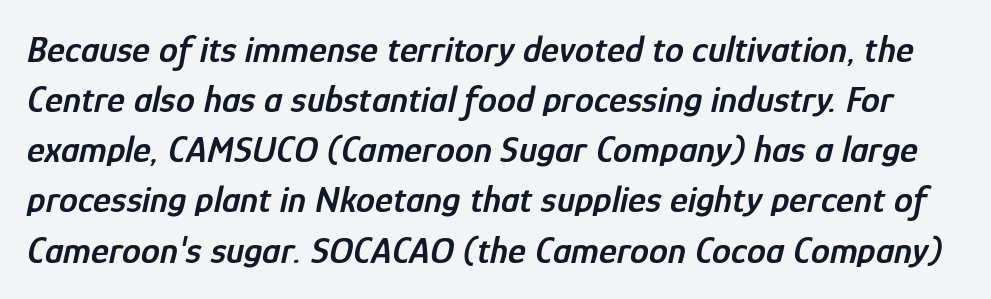
{"italic": "yes", "lean": "right", "slant_degrees": 12, "bold": "semi", "weight": "semibold", "width": "condensed", "stroke_contrast": "low", "x_height": "medium", "monospaced": "no", "underline": "no", "line_spacing": "normal", "line_spacing_ratio": 1.32, "letter_spacing": "normal", "letter_spacing_em": 0.0, "glyph_px": 38}
